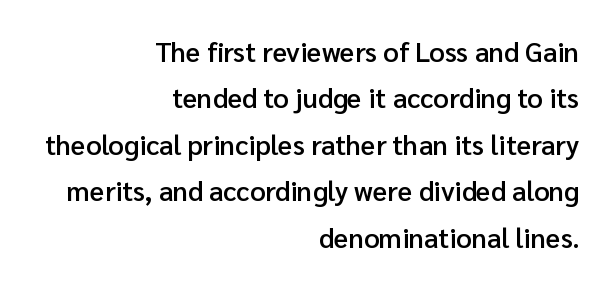
Q: Is the text bold? A: Semi-bold.
Q: Is the text italic (slanted)? A: No, it is upright.
Q: Is the text underlined? A: No.
Q: How is the paragraph aligned? A: Right-aligned.
Q: Is the spacing between letters normal or unusually wide? A: Normal.
